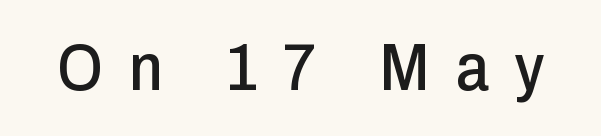
Nobody drew a line under any word here. Each letter's strokes conclude bluntly, with no projecting serifs. The letters advance in unequal steps, a hallmark of proportional type. The letters are spread apart with noticeably loose tracking. No italicization has been applied; the sample stays upright.
